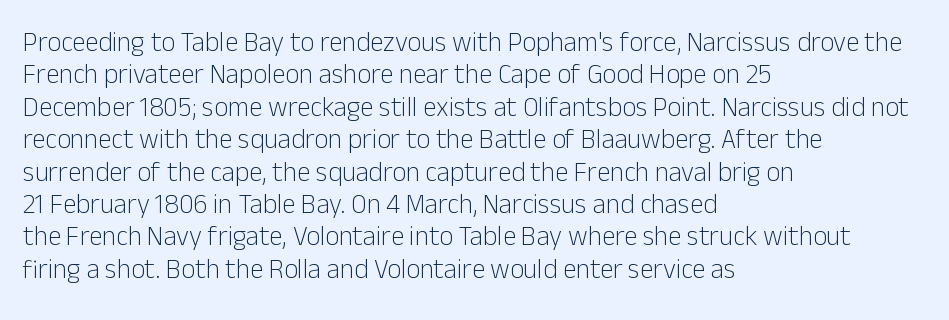
The image shows 27 px text type, upright; set left-aligned, line spacing 1.2x, normal letter spacing, not underlined.
